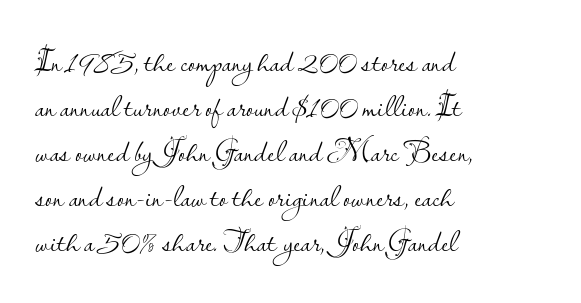
{"serif": "no", "bold": "no", "weight": "light", "width": "normal", "stroke_contrast": "low", "x_height": "small", "monospaced": "no", "underline": "no", "align": "left", "line_spacing": "normal", "line_spacing_ratio": 1.41, "letter_spacing": "normal", "letter_spacing_em": 0.0, "glyph_px": 32}
